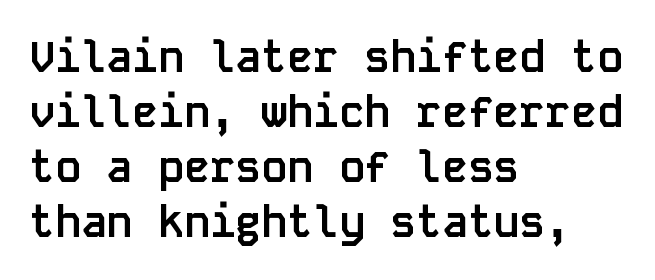
The image shows 43 px semibold sans-serif type, upright, monospaced; set left-aligned, normal line spacing (1.28x), normal letter spacing, not underlined; low stroke contrast and a large x-height.
